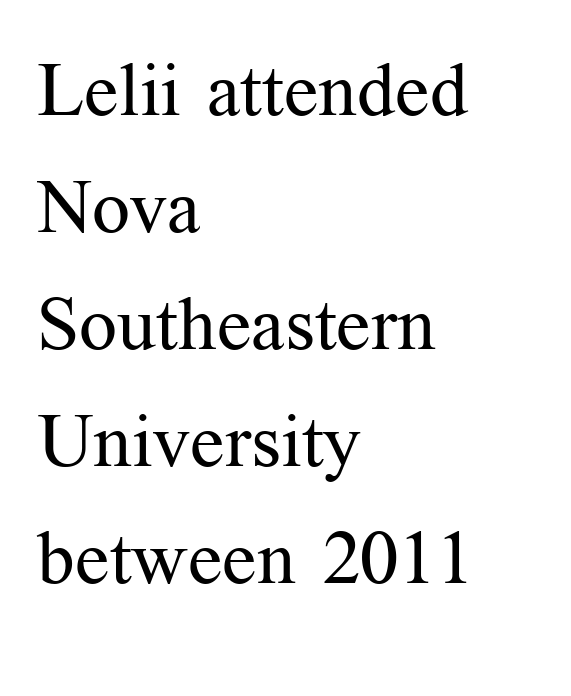
The image shows 75 px regular-weight serif type, upright; set left-aligned, normal line spacing (1.56x), normal letter spacing, not underlined; medium stroke contrast and a medium x-height.
